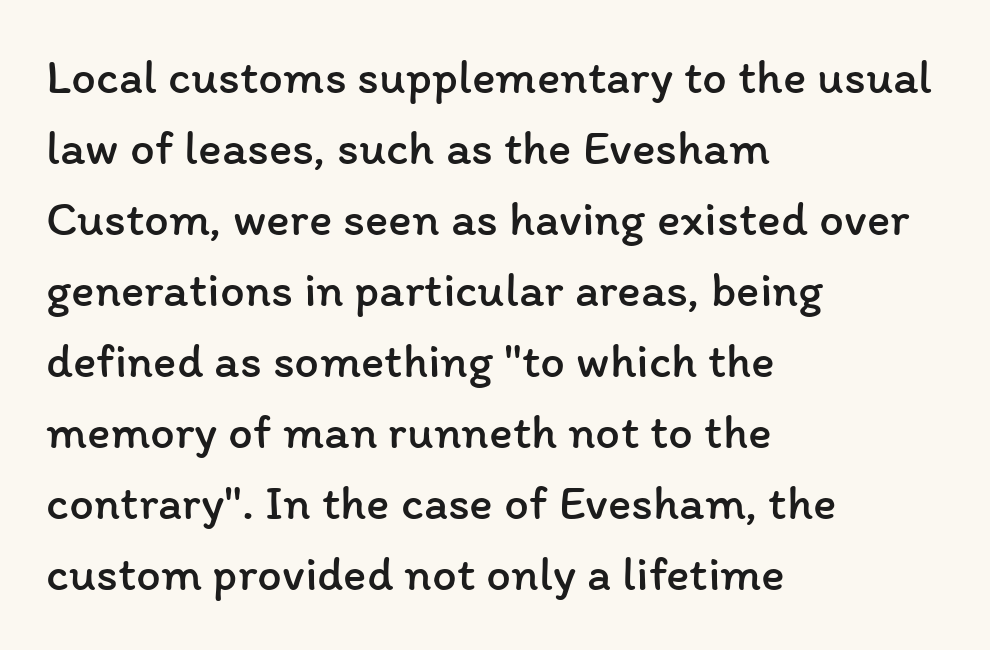
Q: Is the text bold? A: No.
Q: Is the text italic (slanted)? A: No, it is upright.
Q: Is the text underlined? A: No.
Q: How is the paragraph aligned? A: Left-aligned.
Q: Is the spacing between letters normal or unusually wide? A: Normal.
Q: Is the spacing between lines tight, normal or loose? A: Normal.
Q: Width (condensed, normal, or wide)? A: Normal.
Q: Stroke contrast? A: Low.
Q: x-height? A: Medium.
Q: Monospaced? A: No.
